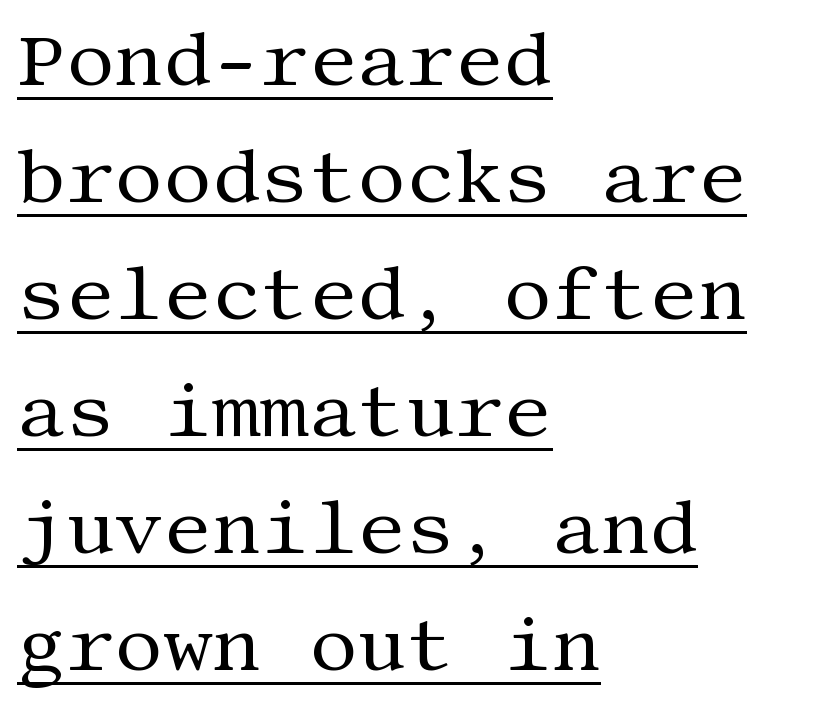
Q: Is the text bold? A: No.
Q: Is the text italic (slanted)? A: No, it is upright.
Q: Is the typeface a serif or a sans-serif typeface? A: Serif.
Q: Is the text underlined? A: Yes.
Q: How is the paragraph aligned? A: Left-aligned.
Q: Is the spacing between letters normal or unusually wide? A: Normal.
Q: Is the spacing between lines tight, normal or loose? A: Normal.
Q: Width (condensed, normal, or wide)? A: Normal.
Q: Stroke contrast? A: Medium.
Q: x-height? A: Large.
